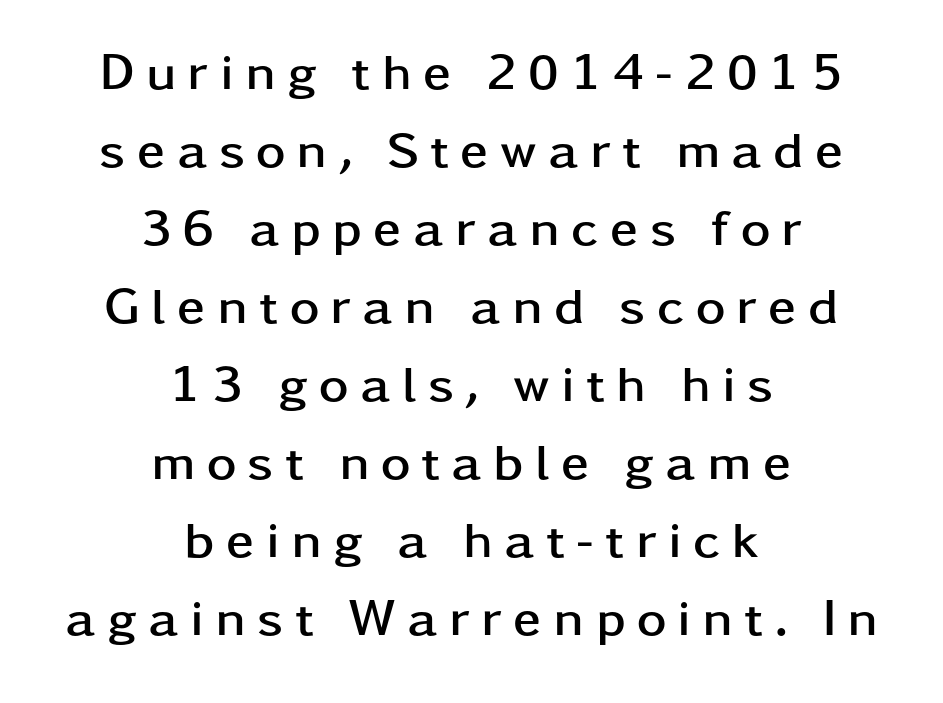
Q: Is the text bold? A: Yes.
Q: Is the text italic (slanted)? A: No, it is upright.
Q: Is the typeface a serif or a sans-serif typeface? A: Sans-serif.
Q: Is the text underlined? A: No.
Q: How is the paragraph aligned? A: Centered.
Q: Is the spacing between letters normal or unusually wide? A: Unusually wide.
Q: Is the spacing between lines tight, normal or loose? A: Normal.
Q: Width (condensed, normal, or wide)? A: Wide.
Q: Stroke contrast? A: Low.
Q: x-height? A: Medium.
Q: Monospaced? A: No.
